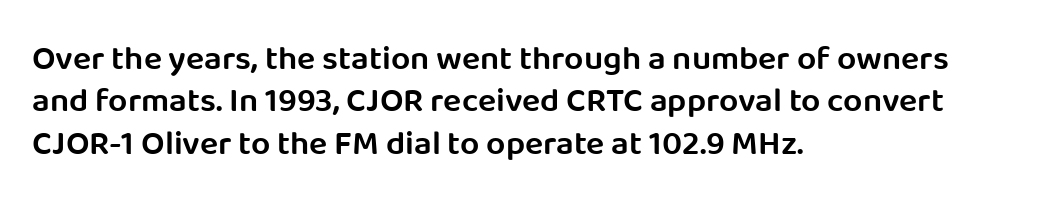
The image shows 34 px semibold sans-serif type, upright; set left-aligned, normal line spacing (1.25x), normal letter spacing, not underlined; low stroke contrast and a large x-height.
